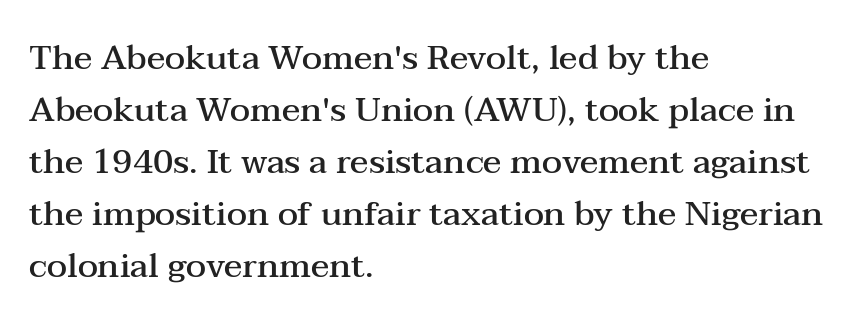
Small tapered or slab feet sit at the stroke ends, so this counts as serif. Is the type bold? Partly — it's a semibold, heavier than regular but not fully bold. This is the regular roman posture of the typeface. Here the glyphs are tracked normally, forming tight word shapes. Does the copy run flush right? No — it runs flush left. Students, observe: this is what conventionally led text looks like.
